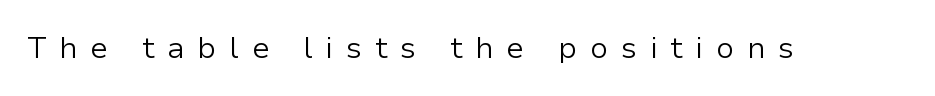
The image shows 30 px light sans-serif type, upright; set unusually wide letter spacing (+0.43 em), not underlined; low stroke contrast and a medium x-height.
